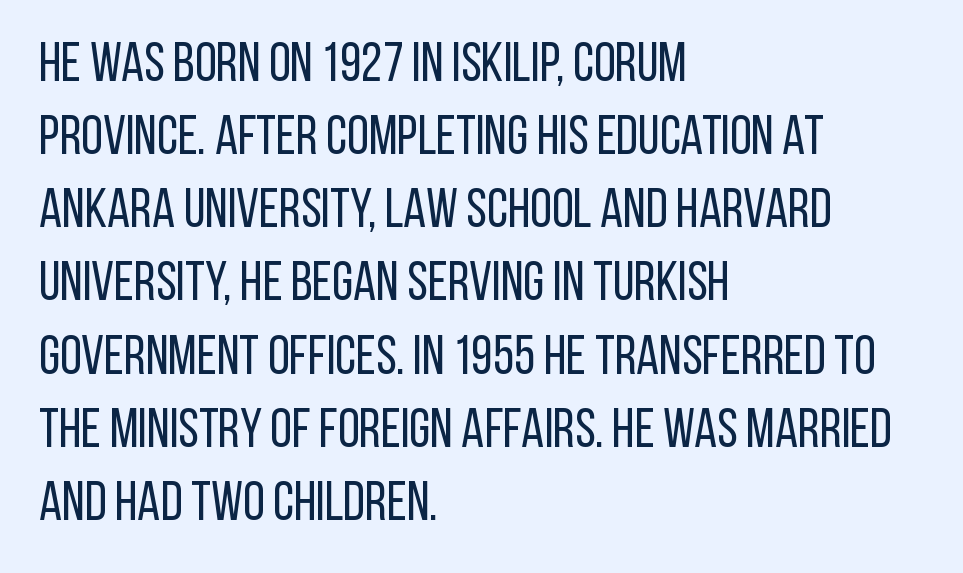
{"serif": "no", "italic": "no", "bold": "no", "weight": "regular", "width": "condensed", "stroke_contrast": "low", "x_height": "large", "monospaced": "no", "underline": "no", "align": "left", "line_spacing": "normal", "line_spacing_ratio": 1.33, "letter_spacing": "normal", "letter_spacing_em": 0.0, "glyph_px": 55}
